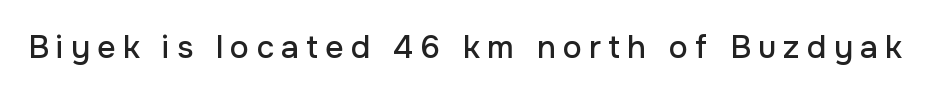
Each letter keeps its own natural width here, so spacing adapts to shape. Anything drawn beneath the words? Only blank space. The type sits square on the baseline with zero lean. Here the glyphs are tracked loosely, breaking word shapes into spaced letters. This sample uses a sans-serif face.
